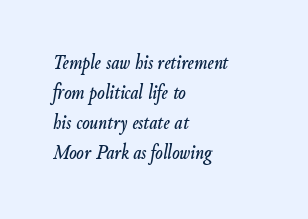
Q: Is the text italic (slanted)? A: Yes, it leans right by about 9 degrees.
Q: Is the text underlined? A: No.
Q: How is the paragraph aligned? A: Left-aligned.
Q: Is the spacing between letters normal or unusually wide? A: Normal.
Q: Is the spacing between lines tight, normal or loose? A: Normal.
